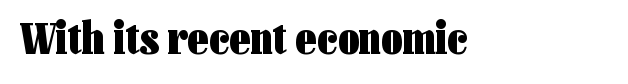
The image shows 46 px heavy, condensed sans-serif type, upright; set normal letter spacing, not underlined; low stroke contrast and a medium x-height.
